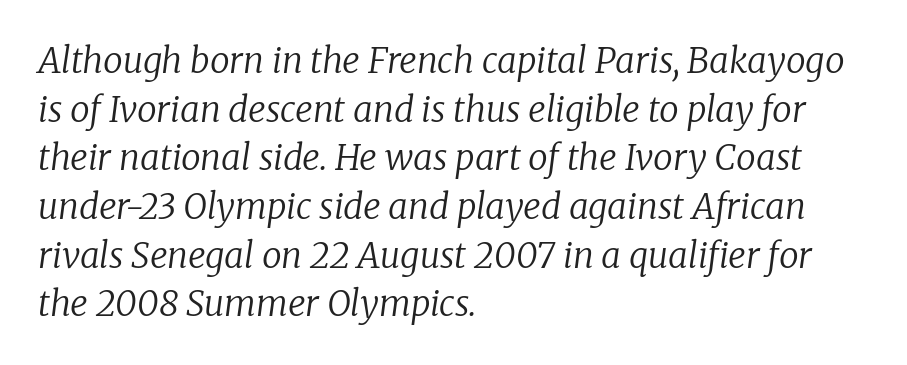
Q: Is the text bold? A: No.
Q: Is the text italic (slanted)? A: Yes, it leans right by about 8 degrees.
Q: Is the typeface a serif or a sans-serif typeface? A: Serif.
Q: Is the text underlined? A: No.
Q: How is the paragraph aligned? A: Left-aligned.
Q: Is the spacing between letters normal or unusually wide? A: Normal.
Q: Is the spacing between lines tight, normal or loose? A: Normal.
Q: Width (condensed, normal, or wide)? A: Normal.
Q: Stroke contrast? A: Low.
Q: x-height? A: Medium.
Q: Monospaced? A: No.
